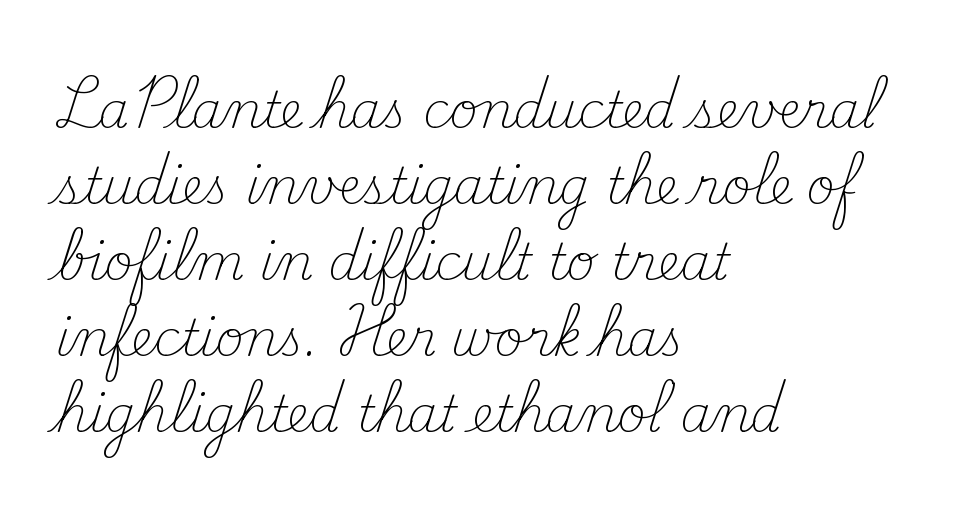
The image shows 49 px light serif type; set left-aligned, normal line spacing (1.55x), normal letter spacing, not underlined; medium stroke contrast and a small x-height.
